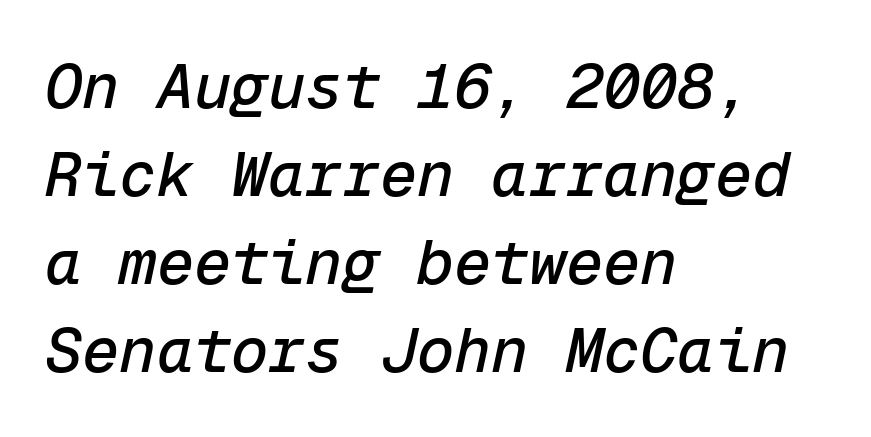
{"italic": "yes", "lean": "right", "slant_degrees": 12, "width": "normal", "stroke_contrast": "low", "x_height": "medium", "monospaced": "yes", "underline": "no", "align": "left", "line_spacing": "normal", "line_spacing_ratio": 1.42, "letter_spacing": "normal", "letter_spacing_em": 0.0, "glyph_px": 62}
